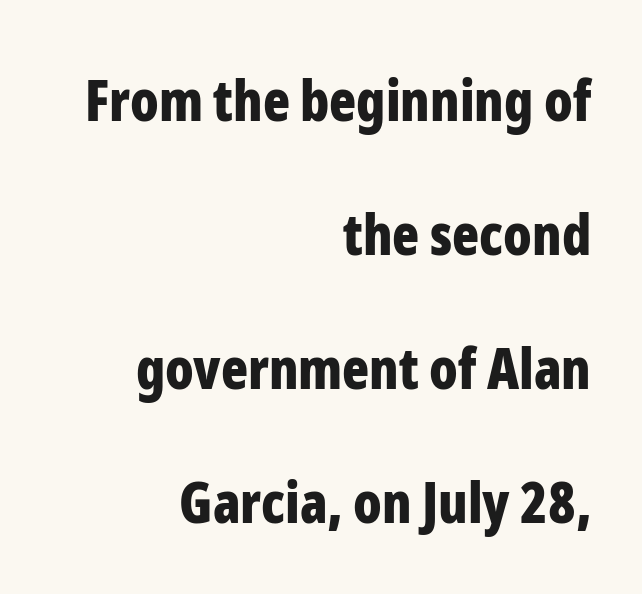
The glyphs in this specimen are sans serif. The letters sit at their default tracking, neither squeezed nor spread. The string is rendered with underlining switched off. These lines are set flush right with a ragged left edge.
